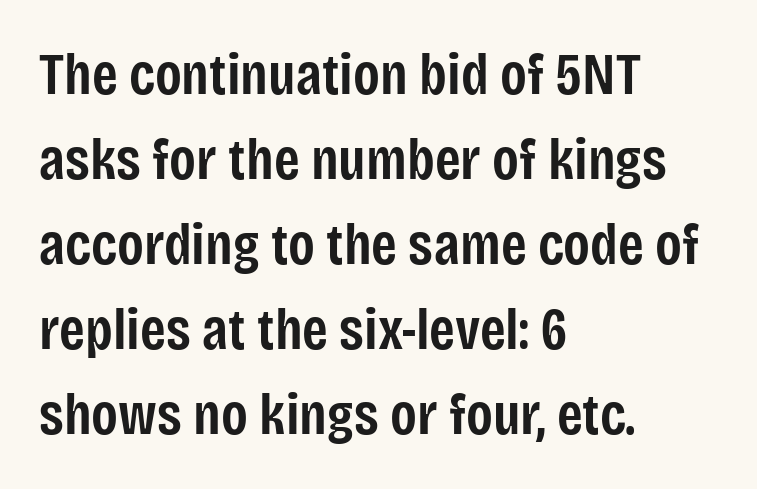
Looks like regular typesetting: each glyph gets only the width it needs. Stroke terminals: plain, sans-serif. Unmarked baselines from the first word to the last. Reading down the block, your eye returns to a fixed left position each line. Words appear dense and cohesive because spacing is normal.
